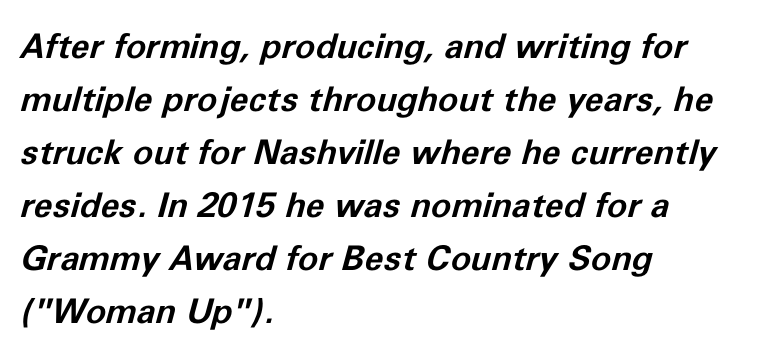
{"italic": "yes", "lean": "right", "slant_degrees": 11, "bold": "yes", "weight": "bold", "width": "normal", "stroke_contrast": "low", "x_height": "medium", "monospaced": "no", "underline": "no", "align": "left", "line_spacing": "normal", "line_spacing_ratio": 1.56, "letter_spacing": "normal", "letter_spacing_em": 0.0, "glyph_px": 34}
